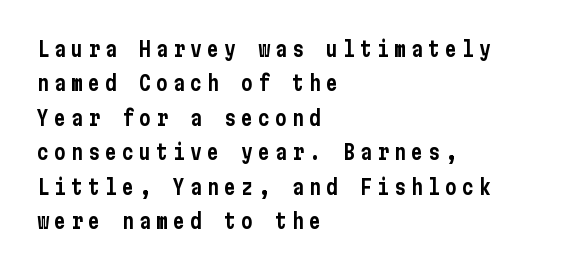
{"italic": "no", "underline": "no", "align": "left", "line_spacing_ratio": 1.72, "letter_spacing": "wide", "letter_spacing_em": 0.25, "glyph_px": 20}
